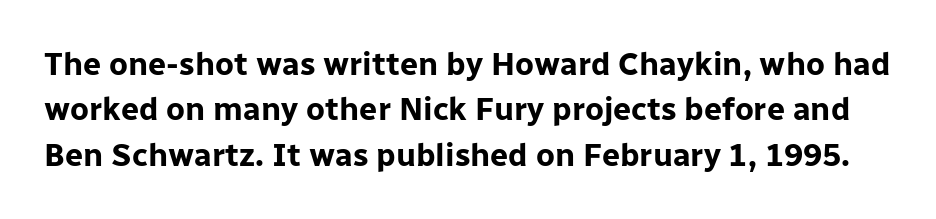
{"serif": "no", "italic": "no", "bold": "yes", "weight": "bold", "width": "normal", "stroke_contrast": "low", "x_height": "medium", "monospaced": "no", "underline": "no", "line_spacing": "normal", "line_spacing_ratio": 1.42, "letter_spacing": "normal", "letter_spacing_em": 0.0, "glyph_px": 32}
